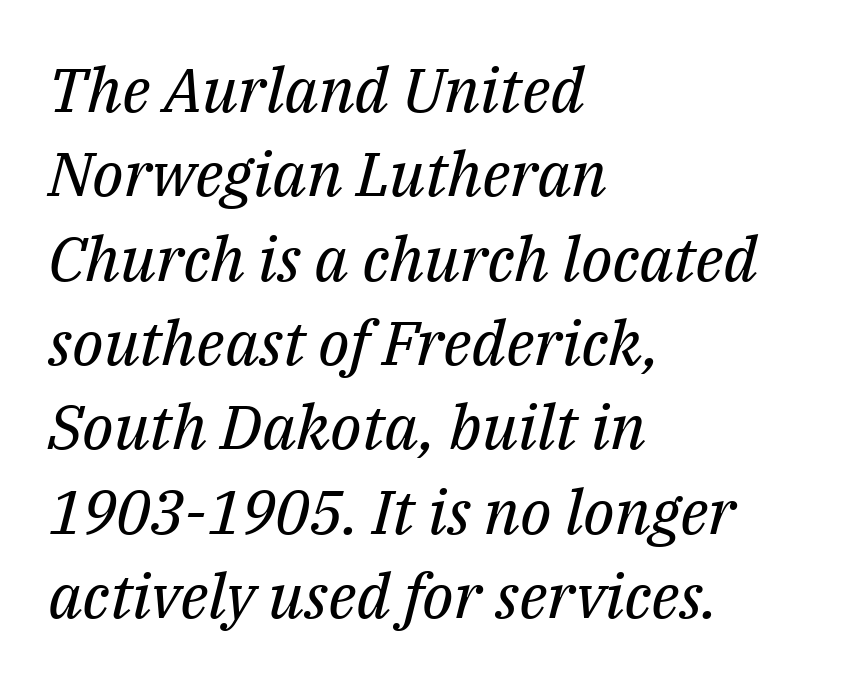
The type family on display is of the serif kind. Is the letter spacing exaggerated? No — it looks like the ordinary default. Each new line begins a customary step beneath the previous one. The passage shown is typed in a proportional face where columns would drift. The whole block is typeset with a tilt.
